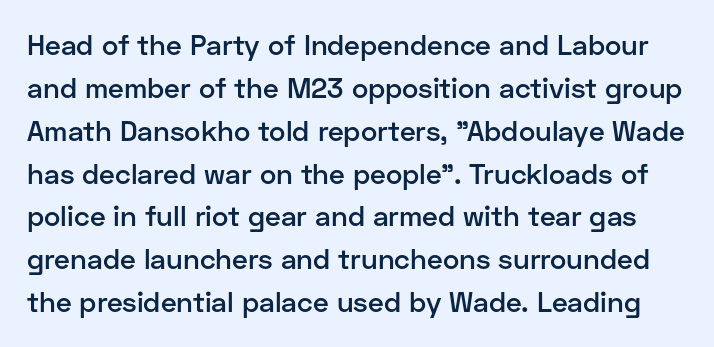
Unlike a traditional serif, this face leaves its strokes unadorned. Rows of type keep a routine distance in the vertical direction. Anything drawn beneath the words? Only blank space. Tracking value appears to be zero — textbook default spacing. Set as a demibold, roughly 600 on the weight scale. The rendering uses natural spacing where letterforms have individual widths.
